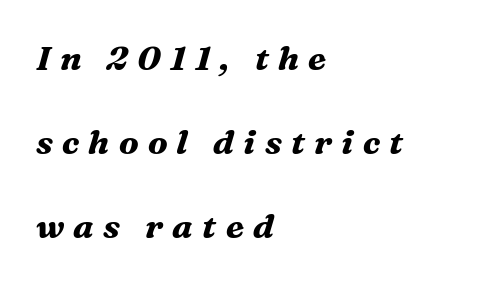
The letters are slanted; this is an italic face. A full-strength bold gives these letters their thick strokes. These lines are set flush left with a ragged right edge. Spacing verdict: proportional, widths tailored to each character. The designer went with a serif here, giving each stem small feet.
